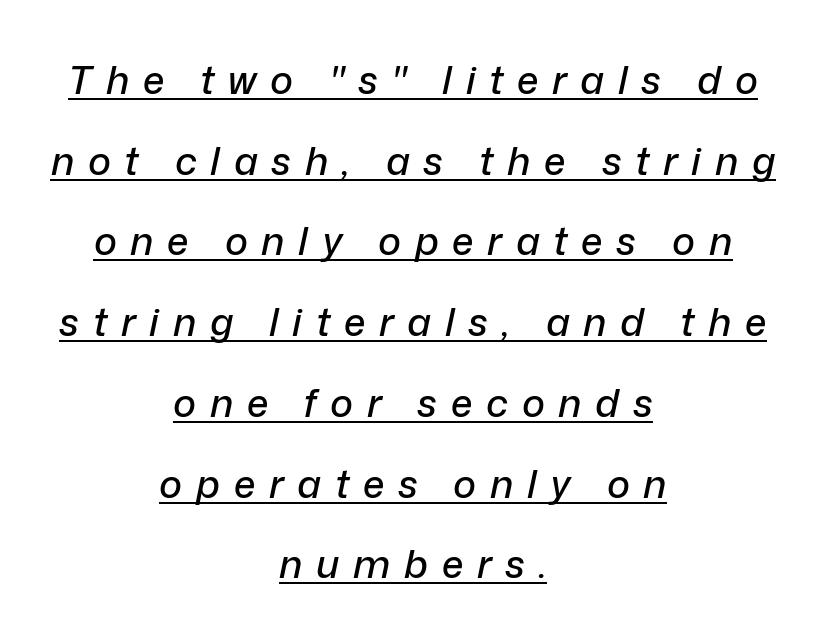
The image shows 39 px text type, italic (leaning right); set centered, loose line spacing (2.07x), unusually wide letter spacing (+0.35 em), underlined; low stroke contrast and a medium x-height.
